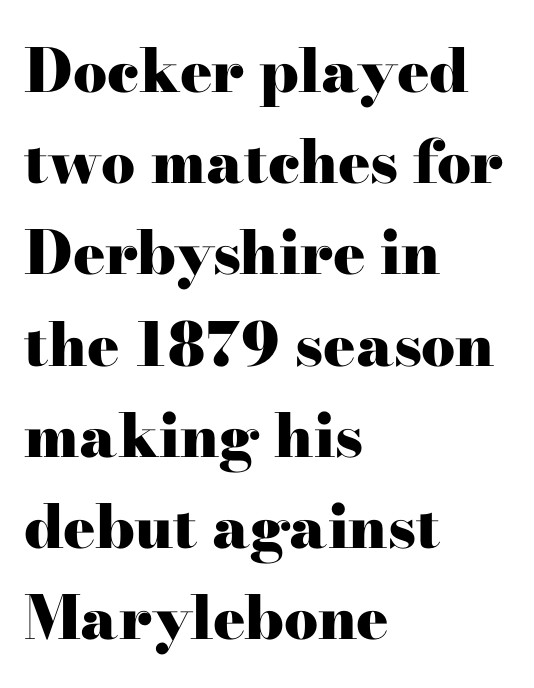
The image shows 60 px heavy, wide serif type, upright; set left-aligned, normal line spacing (1.52x), normal letter spacing, not underlined; high stroke contrast and a small x-height.
